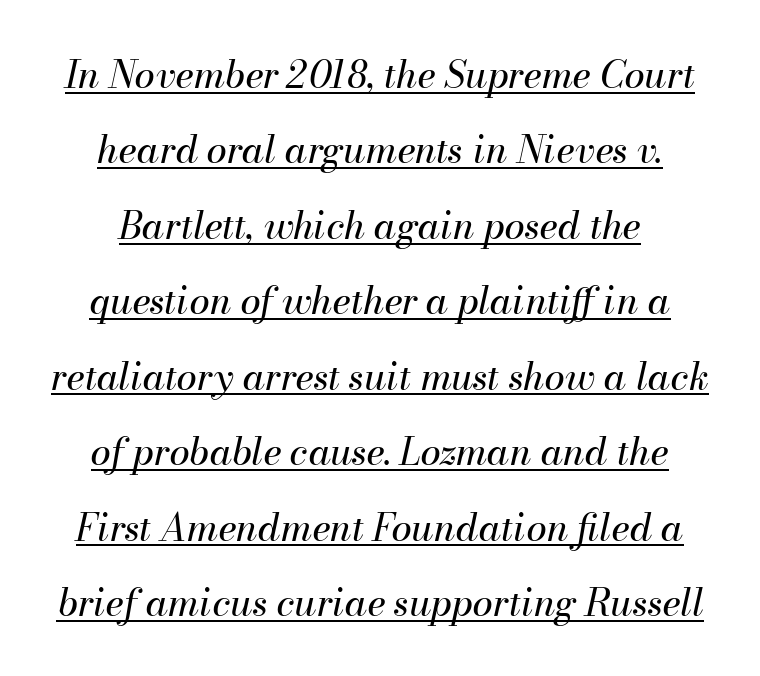
No extra ink here — the face is not bold. The letters sit at their default tracking, neither squeezed nor spread. What's the leading like? Stretched, with rows far apart. You can see a thin bar hugging the bottom of the glyphs. Note the varied advance widths — an 'i' is clearly narrower than an 'm'. The specimen reads as italic at a glance.
